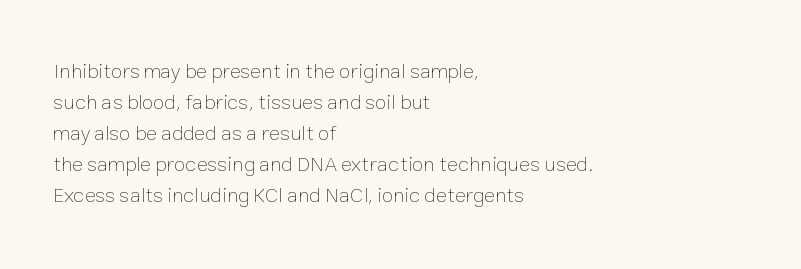
{"italic": "no", "bold": "no", "underline": "no", "align": "left", "line_spacing": "normal", "line_spacing_ratio": 1.48, "letter_spacing": "normal", "letter_spacing_em": 0.0, "glyph_px": 21}
